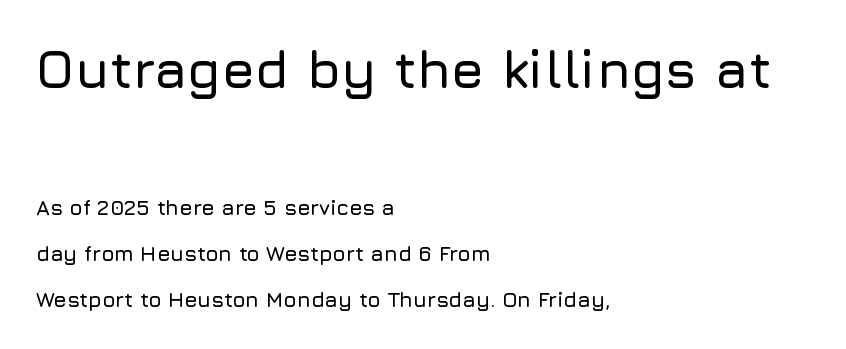
{"serif": "no", "italic": "no", "width": "normal", "stroke_contrast": "low", "x_height": "medium", "monospaced": "no", "underline": "no", "align": "left", "line_spacing": "loose", "line_spacing_ratio": 2.19, "letter_spacing": "normal", "letter_spacing_em": 0.0, "larger_block": "first", "size_ratio": 2.52, "glyph_px": 53}
